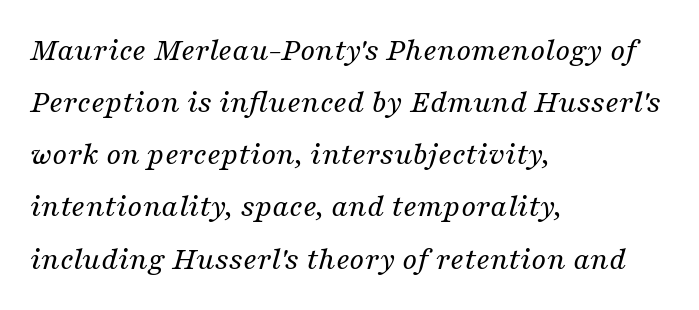
{"serif": "yes", "italic": "yes", "lean": "right", "slant_degrees": 16, "bold": "no", "weight": "regular", "width": "normal", "stroke_contrast": "medium", "x_height": "medium", "monospaced": "no", "underline": "no", "align": "left", "line_spacing": "normal", "line_spacing_ratio": 1.58, "letter_spacing": "normal", "letter_spacing_em": 0.0, "glyph_px": 33}
